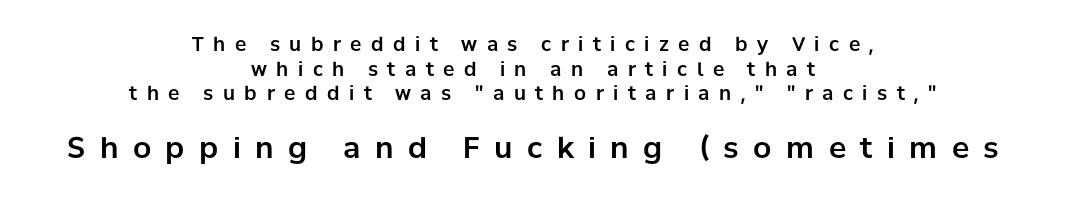
Q: Is the text italic (slanted)? A: No, it is upright.
Q: Is the typeface a serif or a sans-serif typeface? A: Sans-serif.
Q: Is the text underlined? A: No.
Q: How is the paragraph aligned? A: Centered.
Q: Is the spacing between letters normal or unusually wide? A: Unusually wide.
Q: Is the spacing between lines tight, normal or loose? A: Normal.
Q: Which block of text is set in a larger size, the first (top) or the second (bottom)? A: The second (bottom) one.
Q: Width (condensed, normal, or wide)? A: Normal.
Q: Stroke contrast? A: Low.
Q: x-height? A: Medium.
Q: Monospaced? A: No.
